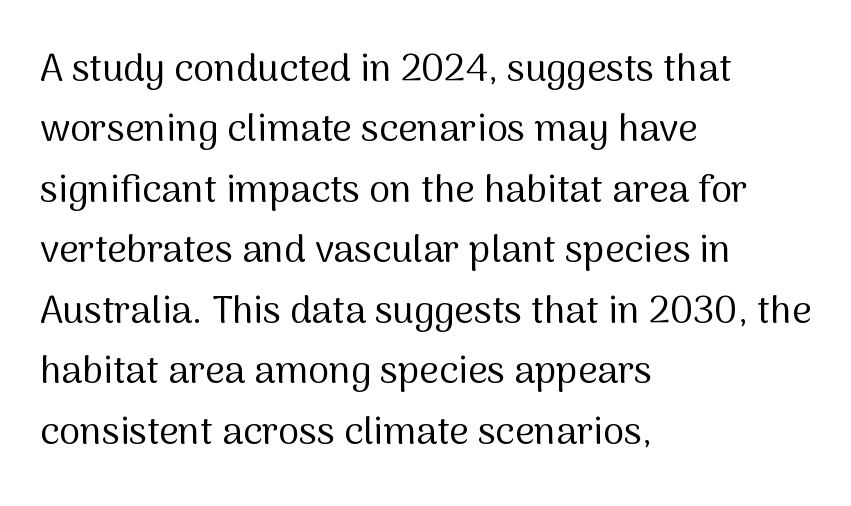
{"serif": "no", "italic": "no", "bold": "no", "weight": "regular", "width": "normal", "stroke_contrast": "medium", "x_height": "medium", "monospaced": "no", "underline": "no", "align": "left", "line_spacing": "normal", "line_spacing_ratio": 1.59, "letter_spacing": "normal", "letter_spacing_em": 0.0, "glyph_px": 38}
